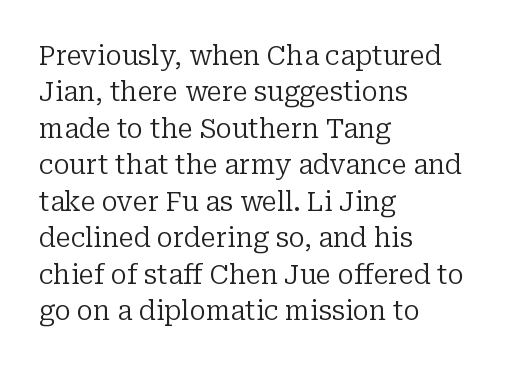
{"italic": "no", "bold": "no", "underline": "no", "align": "left", "line_spacing": "normal", "line_spacing_ratio": 1.35, "letter_spacing": "normal", "letter_spacing_em": 0.0, "glyph_px": 27}
